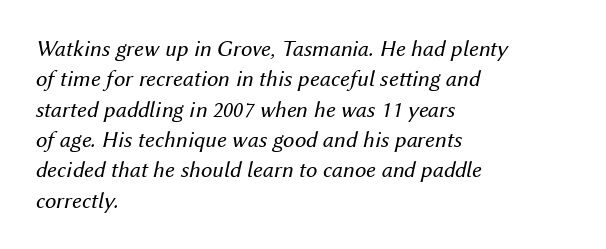
{"italic": "yes", "lean": "right", "slant_degrees": 12, "bold": "no", "underline": "no", "align": "left", "line_spacing": "normal", "line_spacing_ratio": 1.32, "letter_spacing": "normal", "letter_spacing_em": 0.0, "glyph_px": 23}
